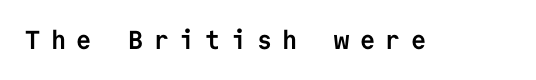
The image shows 26 px bold type, upright; set unusually wide letter spacing (+0.41 em), not underlined.
